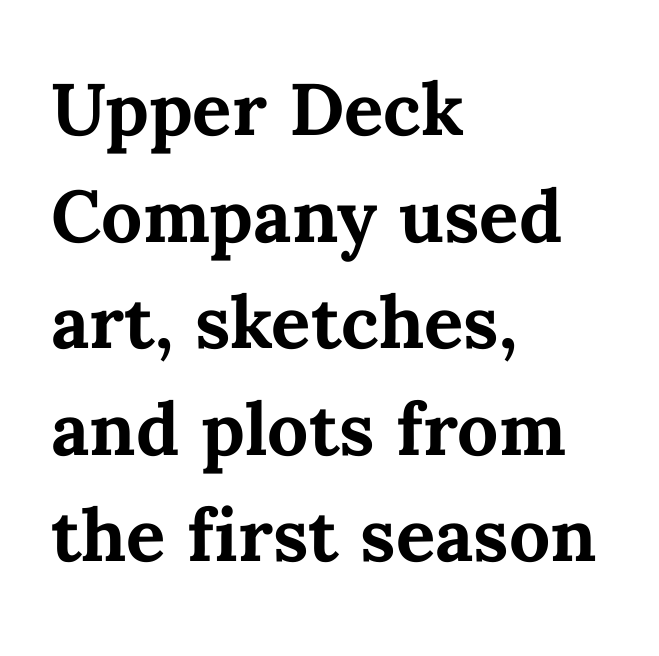
Q: Is the text bold? A: Yes.
Q: Is the text italic (slanted)? A: No, it is upright.
Q: Is the text underlined? A: No.
Q: How is the paragraph aligned? A: Left-aligned.
Q: Is the spacing between letters normal or unusually wide? A: Normal.
Q: Is the spacing between lines tight, normal or loose? A: Normal.
Q: Width (condensed, normal, or wide)? A: Normal.
Q: Stroke contrast? A: Medium.
Q: x-height? A: Medium.
Q: Monospaced? A: No.
